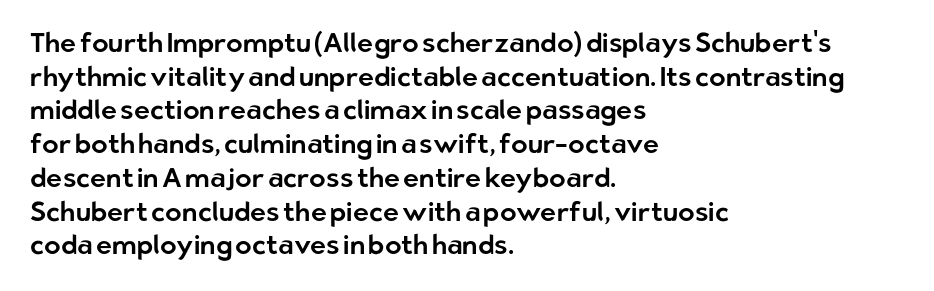
This is the regular roman posture of the typeface. Does extra space separate the letters? No, they use regular spacing. One-word summary of the alignment: left. How would I describe the line gaps? Plain and ordinary.
